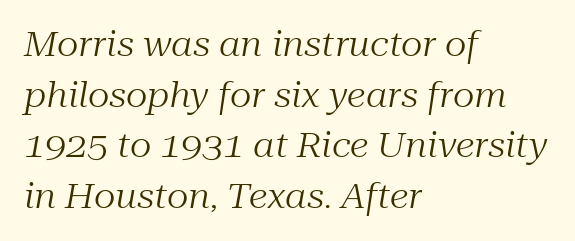
Q: Is the text bold? A: No.
Q: Is the text italic (slanted)? A: Yes, it leans right by about 10 degrees.
Q: Is the typeface a serif or a sans-serif typeface? A: Serif.
Q: Is the text underlined? A: No.
Q: How is the paragraph aligned? A: Left-aligned.
Q: Is the spacing between letters normal or unusually wide? A: Normal.
Q: Is the spacing between lines tight, normal or loose? A: Normal.
Q: Width (condensed, normal, or wide)? A: Normal.
Q: Stroke contrast? A: Medium.
Q: x-height? A: Medium.
Q: Monospaced? A: No.
